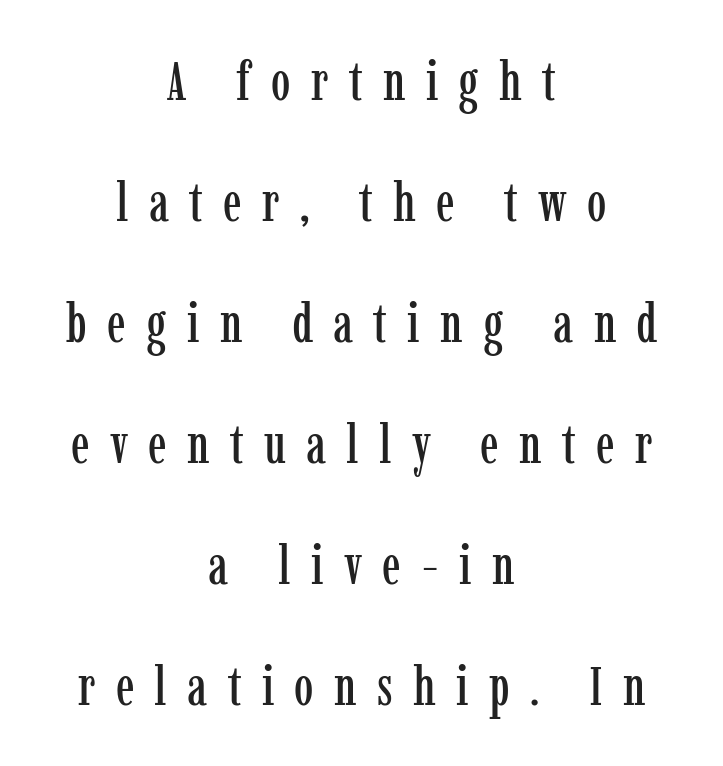
Each letter's strokes conclude with small projecting serifs. Neither beginnings nor endings align; midpoints do. Unmarked baselines from the first word to the last. The lettering stays uniformly vertical, giving the passage a roman look. Interline gaps are noticeably wide in this sample.
